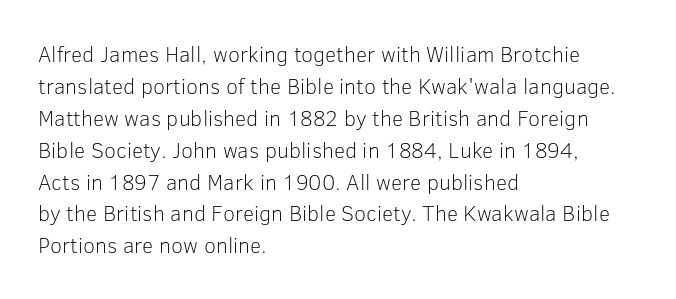
The image shows 22 px text type, upright; set left-aligned, normal line spacing (1.45x), normal letter spacing, not underlined.
